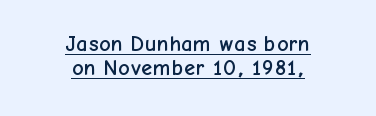
This is roman type, the default non-slanted kind. The passage shown is underscored from start to finish. Observe the ordinary spacing: letters are neighbours, not strangers. Horizontal alignment here is central, giving a formal, balanced look. The passage shown stacks its lines with hardly any gap.
